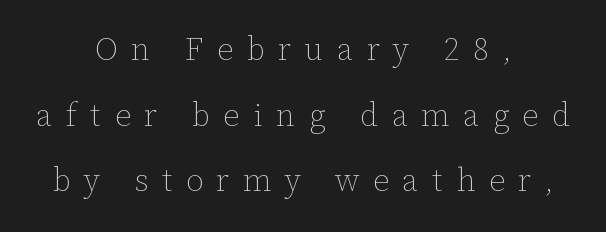
Q: Is the text bold? A: No.
Q: Is the text italic (slanted)? A: No, it is upright.
Q: Is the text underlined? A: No.
Q: How is the paragraph aligned? A: Centered.
Q: Is the spacing between letters normal or unusually wide? A: Unusually wide.
Q: Is the spacing between lines tight, normal or loose? A: Loose.
Q: Width (condensed, normal, or wide)? A: Normal.
Q: Stroke contrast? A: Low.
Q: x-height? A: Medium.
Q: Monospaced? A: No.
